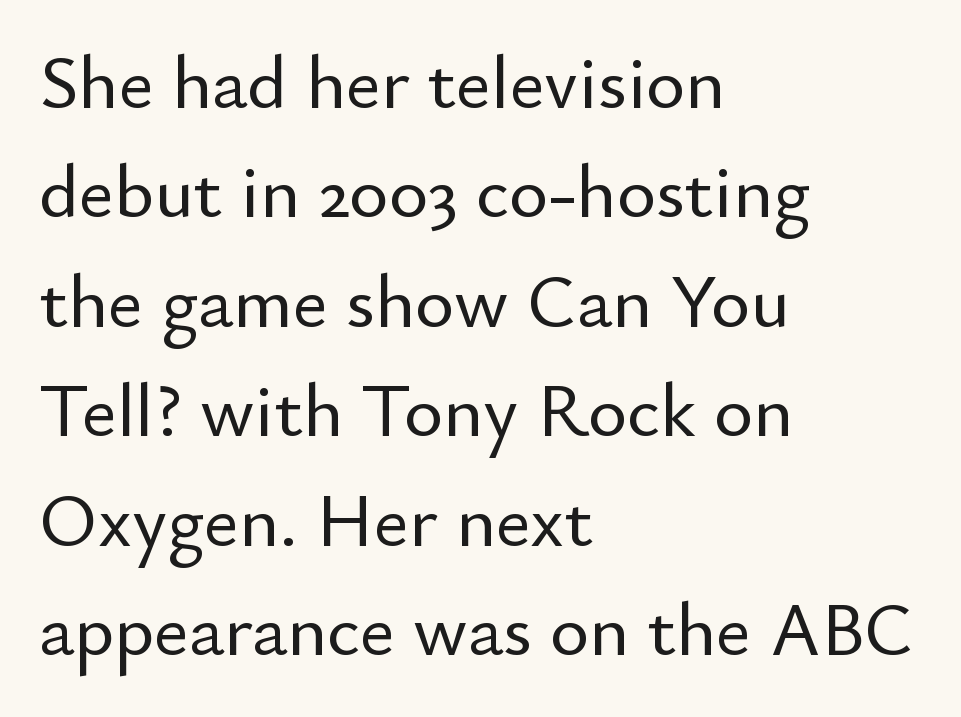
{"serif": "no", "italic": "no", "width": "normal", "stroke_contrast": "low", "x_height": "small", "monospaced": "no", "underline": "no", "align": "left", "line_spacing": "normal", "line_spacing_ratio": 1.46, "letter_spacing": "normal", "letter_spacing_em": 0.0, "glyph_px": 75}
